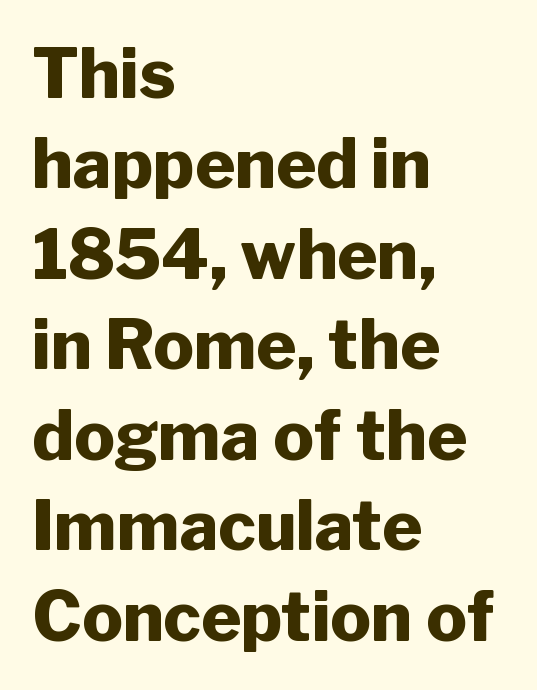
Quick note: interline space is typical. Each word holds together tightly as a unit, with standard inter-letter gaps. Typesetter's note: full bold, strokes at maximum text heaviness. Line beginnings align vertically; line endings do not. Bare-footed words on every line.
